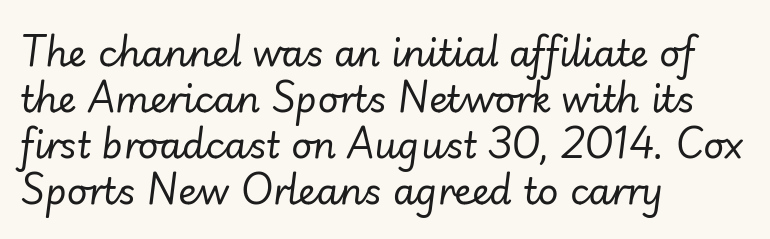
Caption: multi-line text, flush left, ragged right. There is no visible air inserted between adjacent glyphs. Ink coverage per letter is moderate at most. The specimen omits any rule beneath the text block's lines. The rendering uses natural spacing where letterforms have individual widths.
